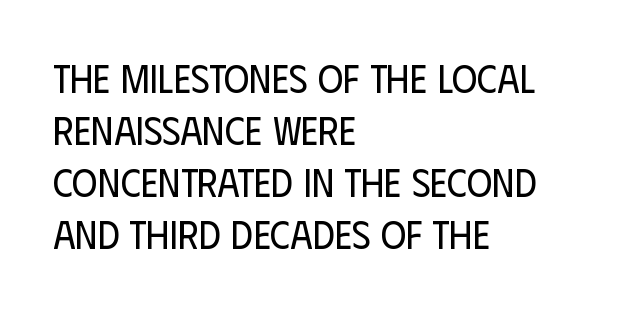
The image shows 39 px regular-weight, condensed sans-serif type, upright; set left-aligned, normal line spacing (1.33x), normal letter spacing, not underlined; low stroke contrast and a large x-height.
